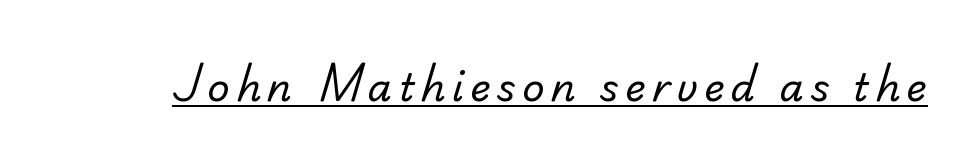
{"serif": "no", "bold": "no", "weight": "regular", "width": "normal", "stroke_contrast": "low", "x_height": "small", "monospaced": "no", "underline": "yes", "glyph_px": 39}
